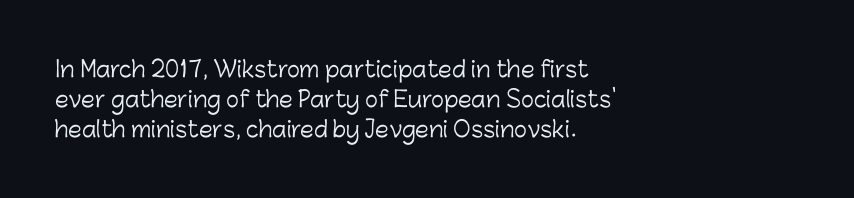
Reading down the column, the eye jumps a familiar distance to each next line. Left-aligned paragraph, ragged on the right. Check under the words: just untouched page. Nope, not italic — everything's standing straight.
